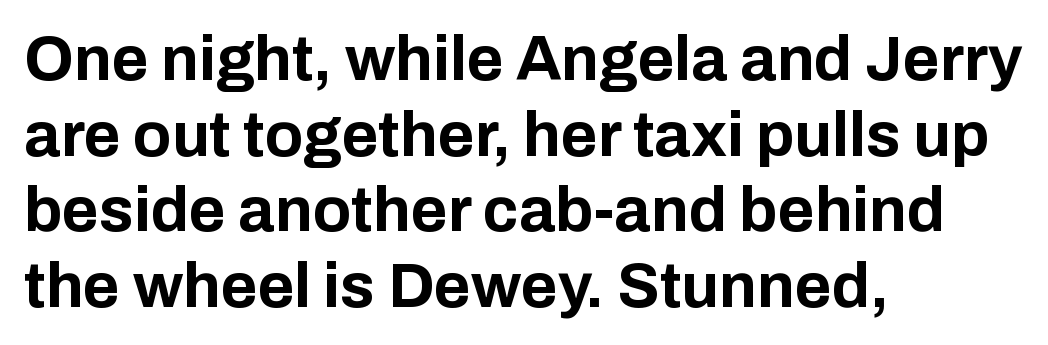
The image shows 63 px bold sans-serif type, upright; set left-aligned, line spacing 1.2x, normal letter spacing, not underlined; low stroke contrast and a medium x-height.
